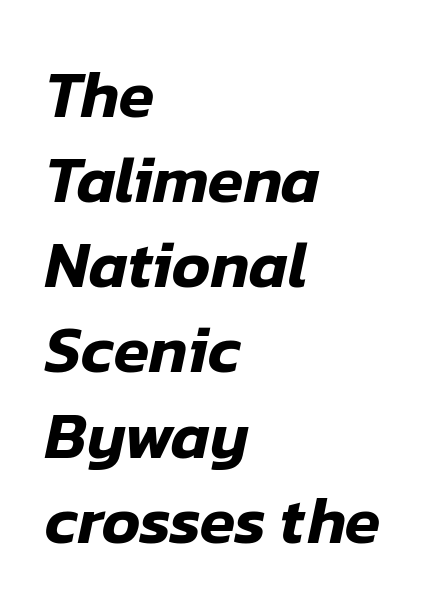
Every character sits at an angle, as italics do. Regular leading. Casual observation: everything's shoved over to the left. Underline: absent.
